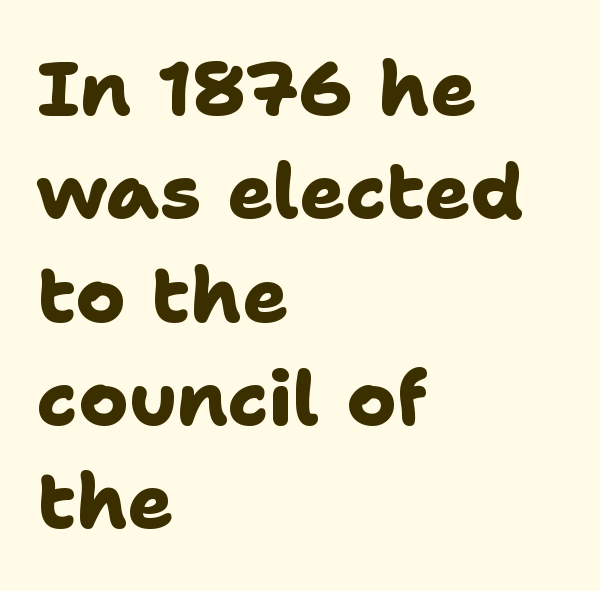
The image shows 76 px heavy sans-serif type; set left-aligned, normal line spacing (1.36x), normal letter spacing, not underlined; low stroke contrast and a medium x-height.
